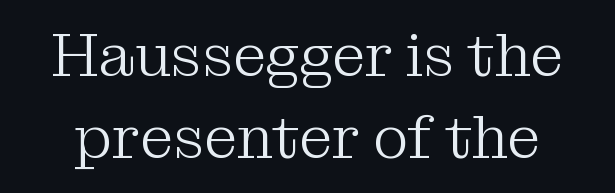
The image shows 60 px light serif type, upright; set normal line spacing (1.36x), normal letter spacing, not underlined; medium stroke contrast and a medium x-height.
